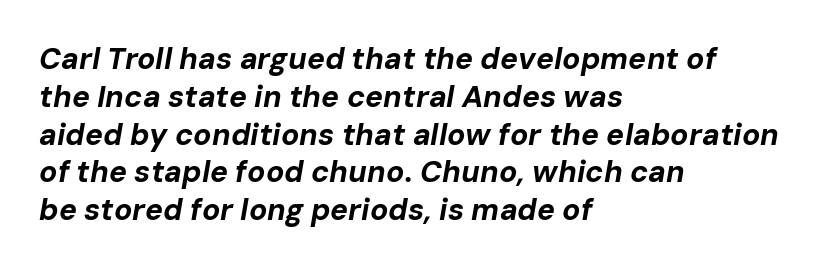
The image shows 30 px bold type, italic (leaning right); set left-aligned, normal line spacing (1.26x), normal letter spacing, not underlined; low stroke contrast and a medium x-height.
